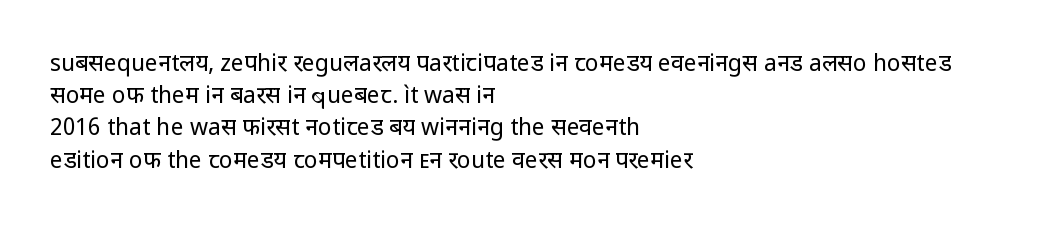
Regarding leading, the lines here are spaced in the standard way. The setting favours the left margin, as ordinary paragraphs usually do. The typeface has the unassuming heft of standard copy or less. The tracking reads as untouched default to a designer's eye. Type without underlining. Vertical strokes here are truly vertical.
